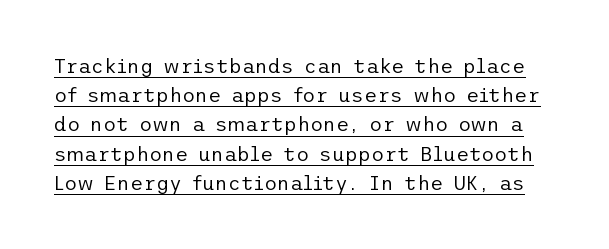
{"italic": "no", "bold": "no", "underline": "yes", "line_spacing": "normal", "line_spacing_ratio": 1.46, "letter_spacing": "normal", "letter_spacing_em": 0.0, "glyph_px": 20}
